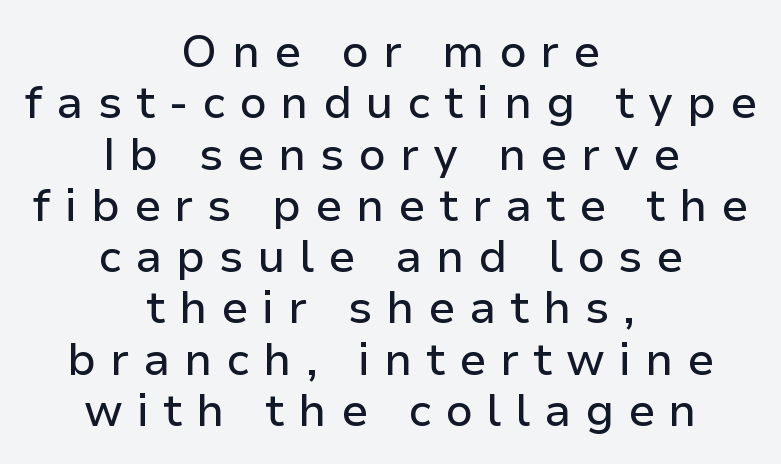
The image shows 45 px sans-serif type, upright; set centered, tight line spacing (1.14x), unusually wide letter spacing (+0.31 em), not underlined; low stroke contrast and a medium x-height.
